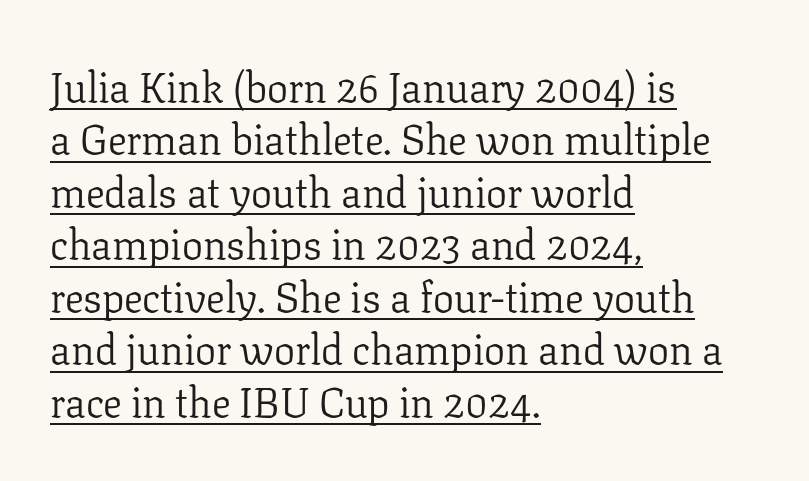
Q: Is the text bold? A: No.
Q: Is the text italic (slanted)? A: No, it is upright.
Q: Is the typeface a serif or a sans-serif typeface? A: Serif.
Q: Is the text underlined? A: Yes.
Q: How is the paragraph aligned? A: Left-aligned.
Q: Is the spacing between letters normal or unusually wide? A: Normal.
Q: Is the spacing between lines tight, normal or loose? A: Normal.
Q: Width (condensed, normal, or wide)? A: Normal.
Q: Stroke contrast? A: Low.
Q: x-height? A: Medium.
Q: Monospaced? A: No.
